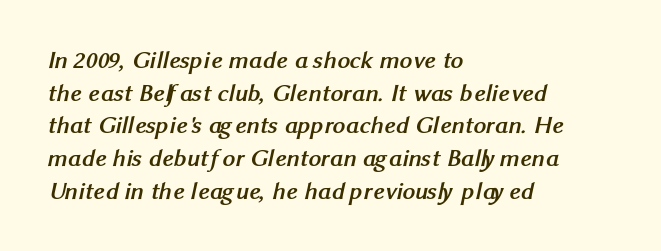
Q: Is the text bold? A: Yes.
Q: Is the text underlined? A: No.
Q: How is the paragraph aligned? A: Left-aligned.
Q: Is the spacing between letters normal or unusually wide? A: Normal.
Q: Is the spacing between lines tight, normal or loose? A: Normal.
